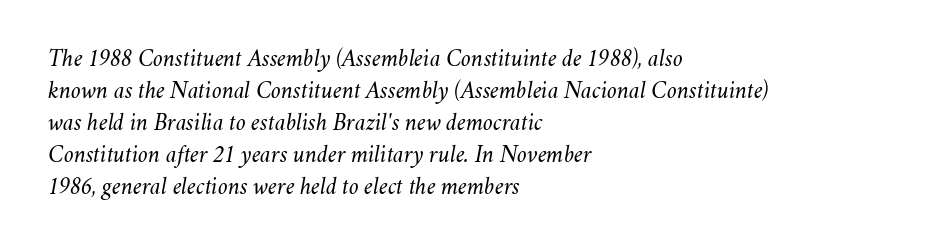
Stroke thickness stays within the range of a standard reading face or lighter. The letterforms sit shoulder to shoulder at normal distance. Underlining? Definitely not there. The lines are quadded left. Rows of type keep a routine distance in the vertical direction.
